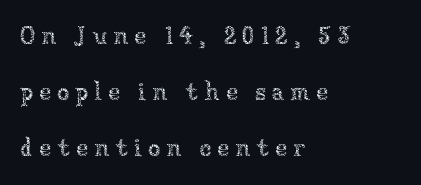
Observe the wide spacing: letters keep a clear distance from each other. Anything drawn beneath the words? Only blank space. These lines stack with their left ends in a neat column. Style check: upright. Regarding leading, the lines here are spaced well apart. The strokes carry an ordinary text weight at most.
